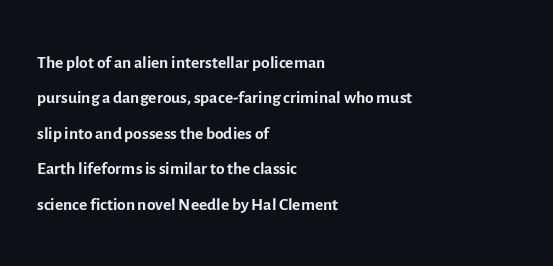
Q: Is the text bold? A: No.
Q: Is the text italic (slanted)? A: No, it is upright.
Q: Is the text underlined? A: No.
Q: How is the paragraph aligned? A: Left-aligned.
Q: Is the spacing between letters normal or unusually wide? A: Normal.
Q: Is the spacing between lines tight, normal or loose? A: Normal.
